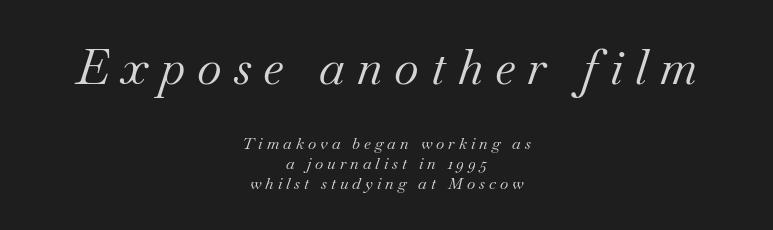
The image shows 48 px regular-weight serif type, italic (leaning right); set centered, line spacing 1.23x, unusually wide letter spacing (+0.25 em), not underlined; the first (top) block is 3.0x larger; medium stroke contrast and a small x-height.
